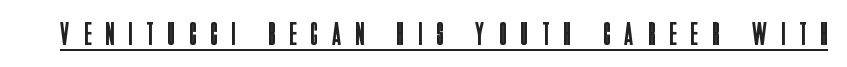
{"serif": "no", "italic": "no", "bold": "no", "weight": "regular", "width": "condensed", "stroke_contrast": "low", "x_height": "large", "monospaced": "no", "underline": "yes", "letter_spacing": "wide", "letter_spacing_em": 0.44, "glyph_px": 33}
